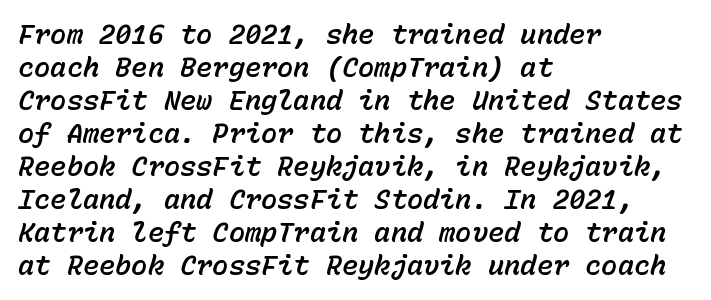
{"italic": "yes", "lean": "right", "slant_degrees": 15, "underline": "no", "align": "left", "line_spacing_ratio": 1.22, "letter_spacing": "normal", "letter_spacing_em": 0.0, "glyph_px": 27}
